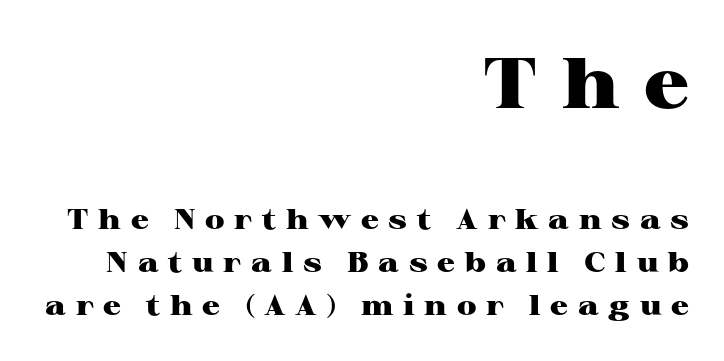
{"serif": "yes", "italic": "no", "bold": "yes", "weight": "heavy", "width": "wide", "stroke_contrast": "high", "x_height": "medium", "monospaced": "no", "underline": "no", "align": "right", "line_spacing": "normal", "line_spacing_ratio": 1.53, "letter_spacing": "wide", "letter_spacing_em": 0.35, "larger_block": "first", "size_ratio": 2.54, "glyph_px": 71}
